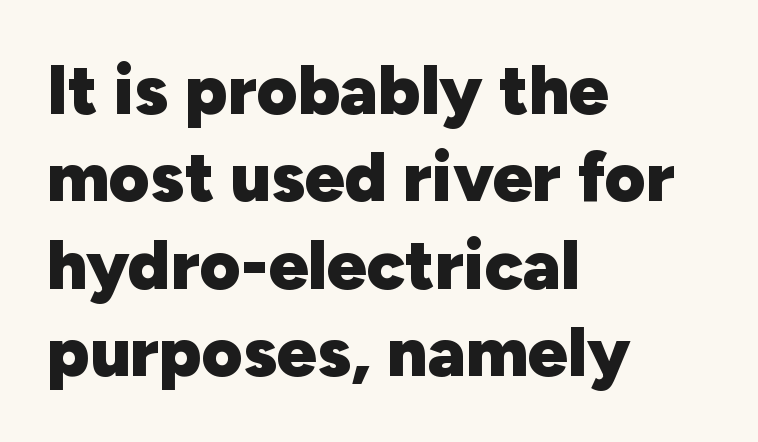
Every row of glyphs begins at an identical x-position on the left. Inter-character spacing is left at the font's built-in metrics. Grotesque or geometric, the face here clearly has no serifs. You'd pick this weight for a headline — it's a proper bold.
